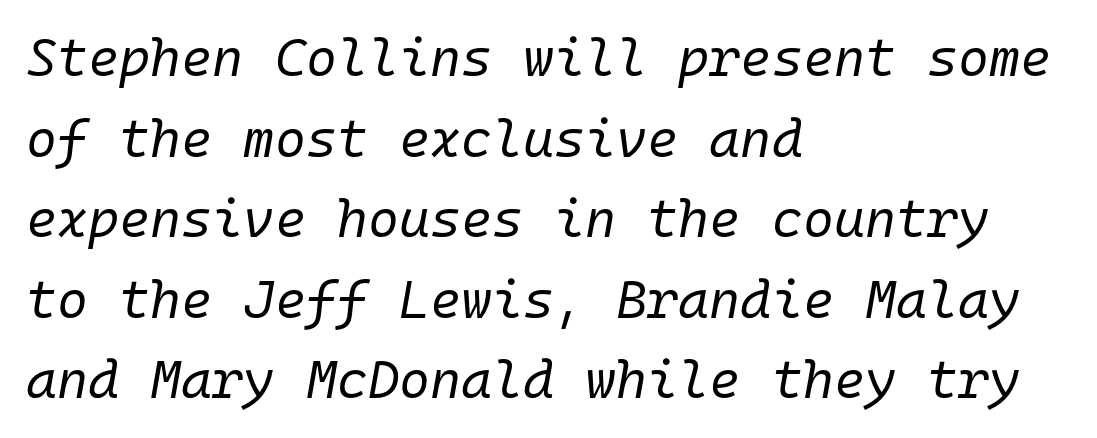
The line-height multiplier appears to be the usual default. Plain, unruled lines of type. It's the slanting kind of type. The passage shown has conventional tracking throughout. Which margin do the lines hug? The left one — the right edge is uneven.
